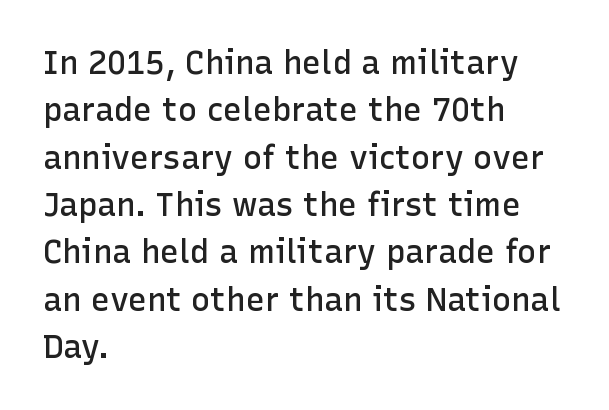
{"serif": "no", "italic": "no", "bold": "semi", "weight": "semibold", "width": "normal", "stroke_contrast": "low", "x_height": "medium", "monospaced": "no", "underline": "no", "align": "left", "line_spacing": "normal", "line_spacing_ratio": 1.48, "letter_spacing": "normal", "letter_spacing_em": 0.0, "glyph_px": 32}
